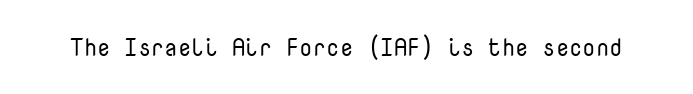
Only glyphs here, with clear space below each row. Notice how the stems are strictly vertical — no italics here. Between one letter and the next there's only the usual sliver of space. Is this a heavy cut? Hardly; it is regular or lighter.
